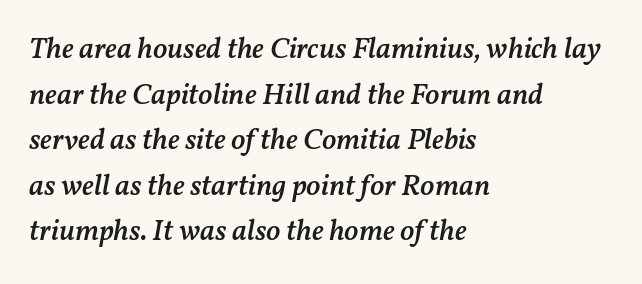
These lines stack with their left ends in a neat column. Nobody touched the tracking dial on this one. The area under the type is left untouched. This is oblique type, the kind used for emphasis or titles.
